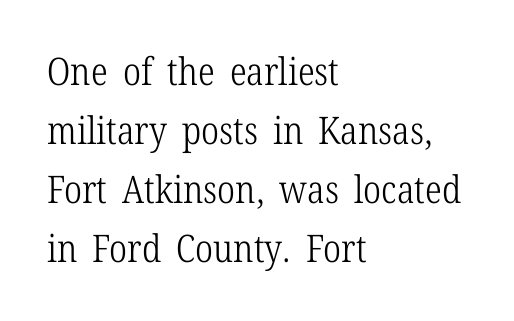
Q: Is the text bold? A: No.
Q: Is the text italic (slanted)? A: No, it is upright.
Q: Is the typeface a serif or a sans-serif typeface? A: Serif.
Q: Is the text underlined? A: No.
Q: How is the paragraph aligned? A: Left-aligned.
Q: Is the spacing between letters normal or unusually wide? A: Normal.
Q: Is the spacing between lines tight, normal or loose? A: Normal.
Q: Width (condensed, normal, or wide)? A: Condensed.
Q: Stroke contrast? A: Low.
Q: x-height? A: Medium.
Q: Monospaced? A: No.
